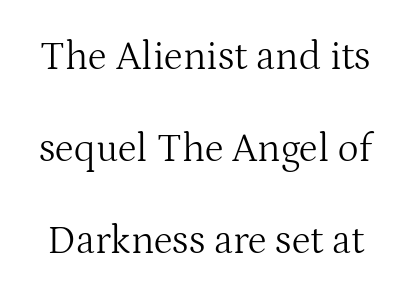
The image shows 40 px light serif type, upright; set loose line spacing (2.3x), normal letter spacing, not underlined; medium stroke contrast and a medium x-height.
